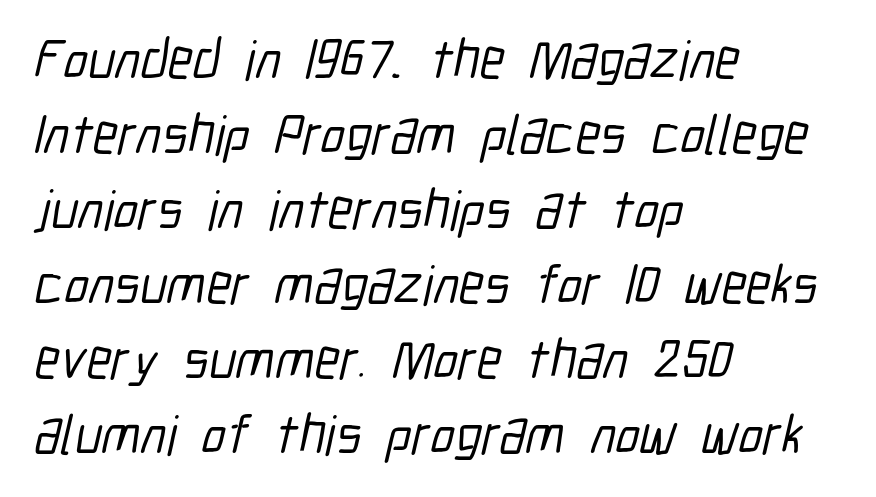
The passage shown is typed in a proportional face where columns would drift. The rows are spaced the way most documents space them. Compared with typical body copy, the letter spacing here is the same. Any mark beneath the type? The region is blank. The typesetter chose a ragged-right arrangement here.
